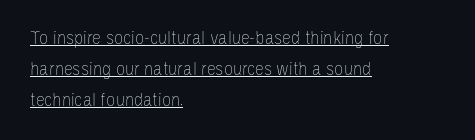
{"italic": "no", "bold": "no", "underline": "yes", "align": "left", "line_spacing": "normal", "line_spacing_ratio": 1.55, "letter_spacing": "normal", "letter_spacing_em": 0.0, "glyph_px": 20}
